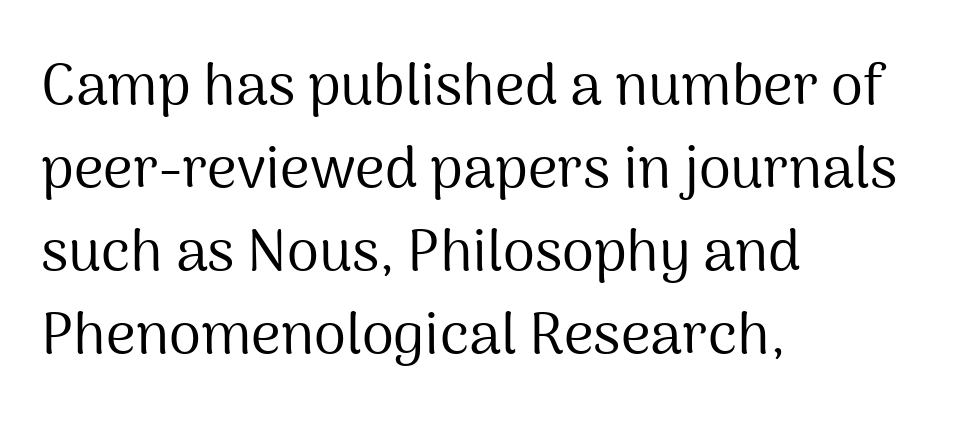
The image shows 58 px regular-weight sans-serif type, upright; set left-aligned, normal line spacing (1.43x), normal letter spacing, not underlined; medium stroke contrast and a medium x-height.
